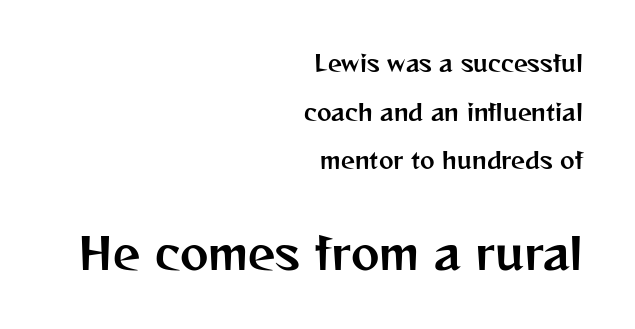
Q: Is the text italic (slanted)? A: No, it is upright.
Q: Is the typeface a serif or a sans-serif typeface? A: Sans-serif.
Q: Is the text underlined? A: No.
Q: How is the paragraph aligned? A: Right-aligned.
Q: Is the spacing between letters normal or unusually wide? A: Normal.
Q: Is the spacing between lines tight, normal or loose? A: Loose.
Q: Which block of text is set in a larger size, the first (top) or the second (bottom)? A: The second (bottom) one.
Q: Width (condensed, normal, or wide)? A: Normal.
Q: Stroke contrast? A: Medium.
Q: x-height? A: Medium.
Q: Monospaced? A: No.
